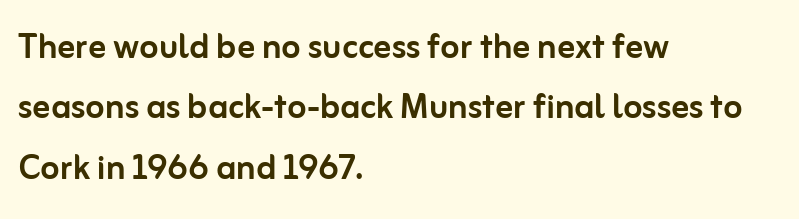
Q: Is the text italic (slanted)? A: No, it is upright.
Q: Is the typeface a serif or a sans-serif typeface? A: Sans-serif.
Q: Is the text underlined? A: No.
Q: How is the paragraph aligned? A: Left-aligned.
Q: Is the spacing between letters normal or unusually wide? A: Normal.
Q: Is the spacing between lines tight, normal or loose? A: Normal.
Q: Width (condensed, normal, or wide)? A: Normal.
Q: Stroke contrast? A: Low.
Q: x-height? A: Medium.
Q: Monospaced? A: No.
